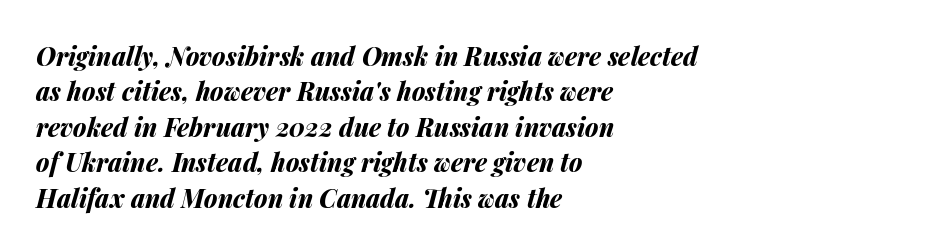
The image shows 25 px bold type, italic (leaning right); set left-aligned, normal line spacing (1.42x), normal letter spacing, not underlined.
